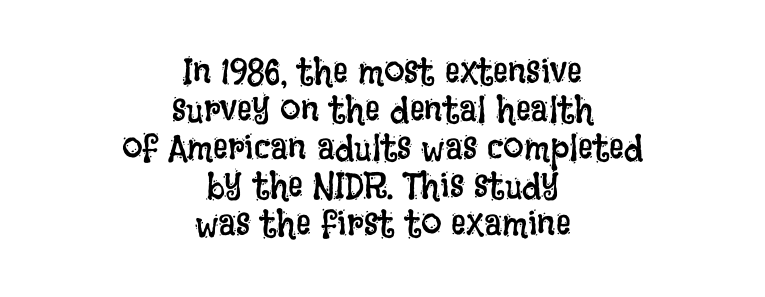
{"italic": "no", "bold": "no", "weight": "regular", "width": "condensed", "stroke_contrast": "low", "x_height": "large", "monospaced": "no", "underline": "no", "align": "center", "line_spacing": "tight", "line_spacing_ratio": 1.03, "letter_spacing": "normal", "letter_spacing_em": 0.0, "glyph_px": 37}
